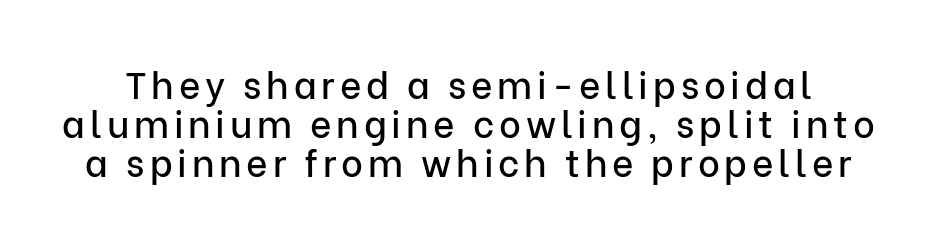
The image shows 37 px sans-serif type, upright; set tight line spacing (1.05x), not underlined; low stroke contrast and a medium x-height.
